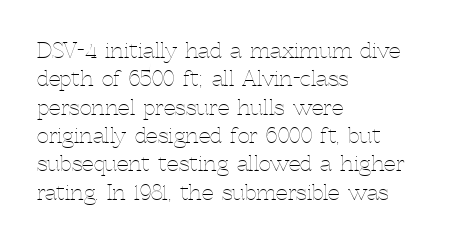
The image shows 21 px text type, upright; set left-aligned, normal line spacing (1.35x), normal letter spacing, not underlined.
